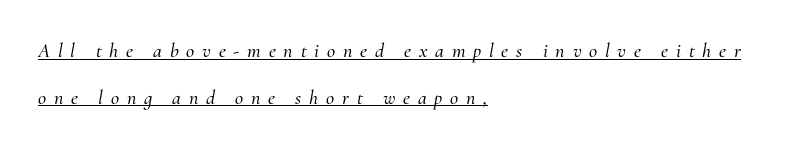
Tracking here is generous; glyphs stand well apart from one another. The lines in this sample share a left origin and differ only in where they stop. Emphasis is given by a line drawn under the lettering. The designer dialed line spacing up above the default. The lettering tilts uniformly, giving the passage an italic look.
